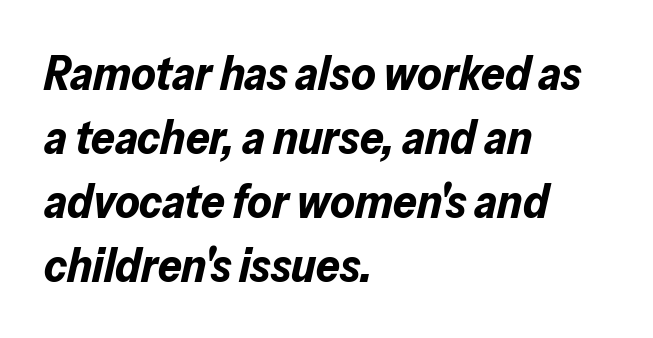
Q: Is the text bold? A: Yes.
Q: Is the text italic (slanted)? A: Yes, it leans right by about 13 degrees.
Q: Is the text underlined? A: No.
Q: How is the paragraph aligned? A: Left-aligned.
Q: Is the spacing between letters normal or unusually wide? A: Normal.
Q: Is the spacing between lines tight, normal or loose? A: Normal.
Q: Width (condensed, normal, or wide)? A: Normal.
Q: Stroke contrast? A: Low.
Q: x-height? A: Medium.
Q: Monospaced? A: No.
